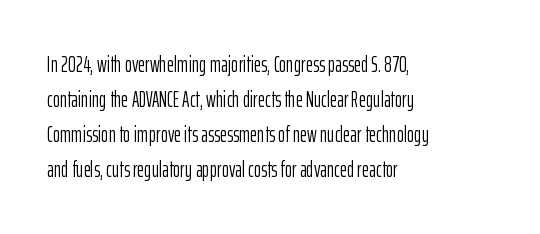
{"italic": "no", "bold": "no", "underline": "no", "align": "left", "line_spacing": "normal", "line_spacing_ratio": 1.59, "letter_spacing": "normal", "letter_spacing_em": 0.0, "glyph_px": 22}
